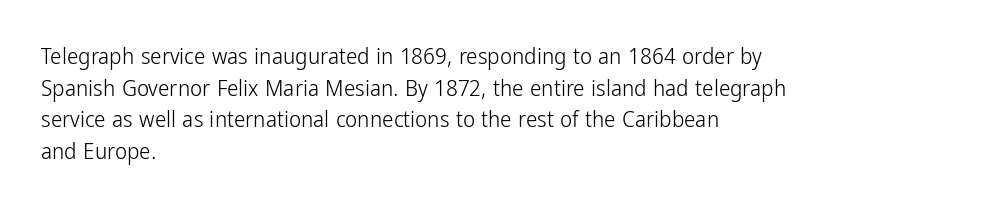
The image shows 23 px text type, upright; set left-aligned, normal line spacing (1.38x), normal letter spacing, not underlined.
